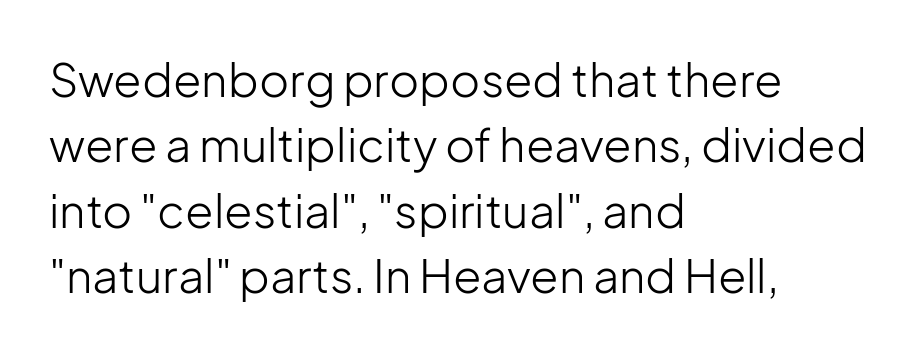
The image shows 46 px light sans-serif type, upright; set left-aligned, normal line spacing (1.42x), normal letter spacing, not underlined; low stroke contrast and a medium x-height.
